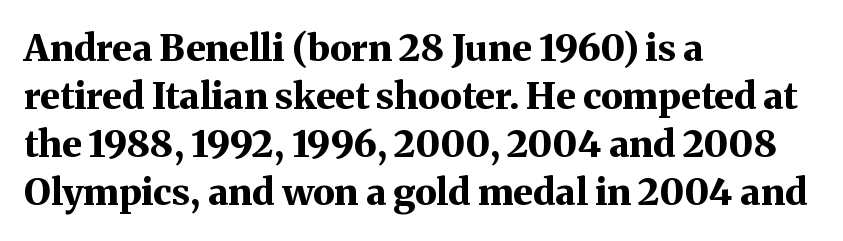
Q: Is the text bold? A: Yes.
Q: Is the text italic (slanted)? A: No, it is upright.
Q: Is the typeface a serif or a sans-serif typeface? A: Serif.
Q: Is the text underlined? A: No.
Q: How is the paragraph aligned? A: Left-aligned.
Q: Is the spacing between letters normal or unusually wide? A: Normal.
Q: Is the spacing between lines tight, normal or loose? A: Normal.
Q: Width (condensed, normal, or wide)? A: Normal.
Q: Stroke contrast? A: Medium.
Q: x-height? A: Medium.
Q: Monospaced? A: No.
